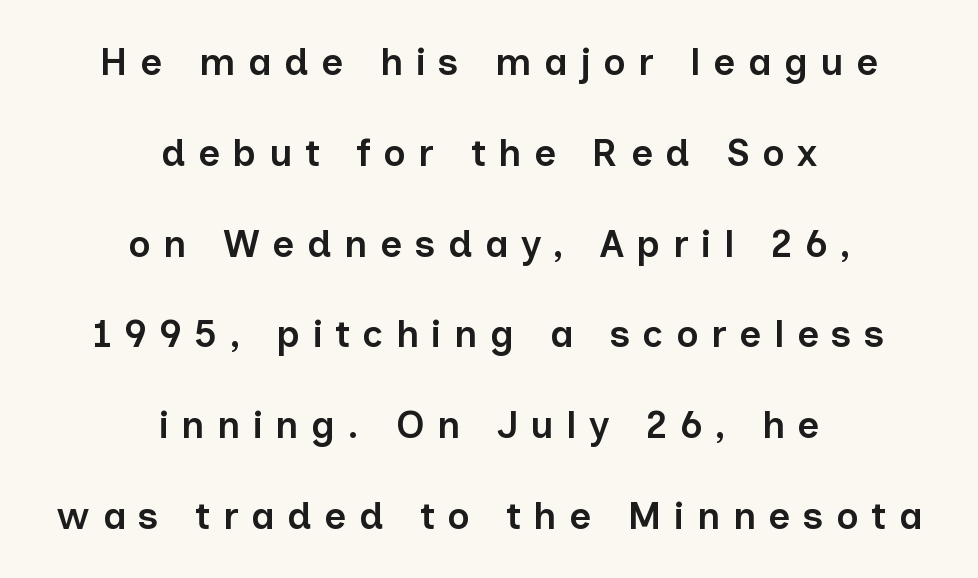
The image shows 38 px semibold sans-serif type, upright; set centered, loose line spacing (2.39x), unusually wide letter spacing (+0.33 em), not underlined; low stroke contrast and a medium x-height.
